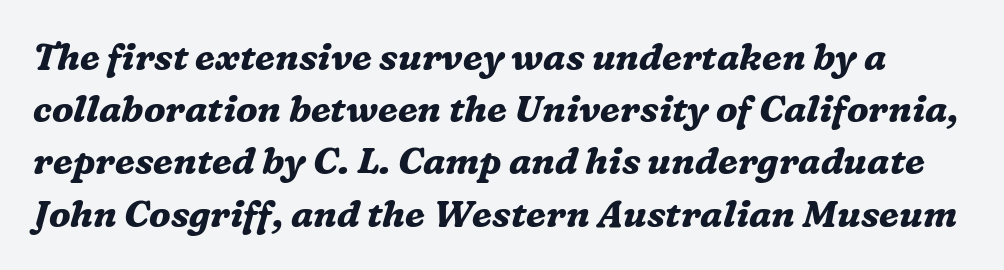
{"serif": "yes", "italic": "yes", "lean": "right", "slant_degrees": 16, "bold": "yes", "weight": "bold", "width": "normal", "stroke_contrast": "medium", "x_height": "medium", "monospaced": "no", "underline": "no", "line_spacing": "normal", "line_spacing_ratio": 1.41, "letter_spacing": "normal", "letter_spacing_em": 0.0, "glyph_px": 37}
